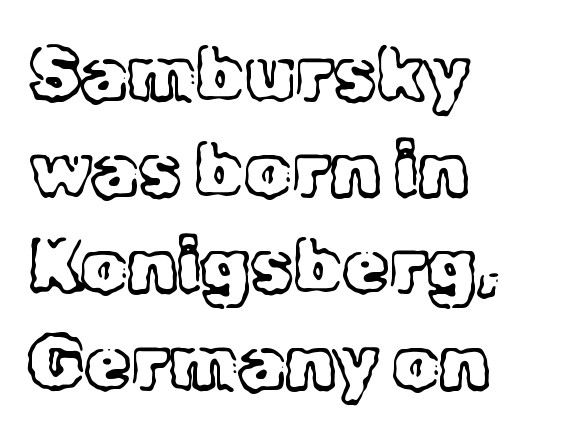
Q: Is the text bold? A: No.
Q: Is the text italic (slanted)? A: No, it is upright.
Q: Is the typeface a serif or a sans-serif typeface? A: Serif.
Q: Is the text underlined? A: No.
Q: How is the paragraph aligned? A: Left-aligned.
Q: Is the spacing between letters normal or unusually wide? A: Normal.
Q: Is the spacing between lines tight, normal or loose? A: Normal.
Q: Width (condensed, normal, or wide)? A: Normal.
Q: x-height? A: Medium.
Q: Monospaced? A: No.
